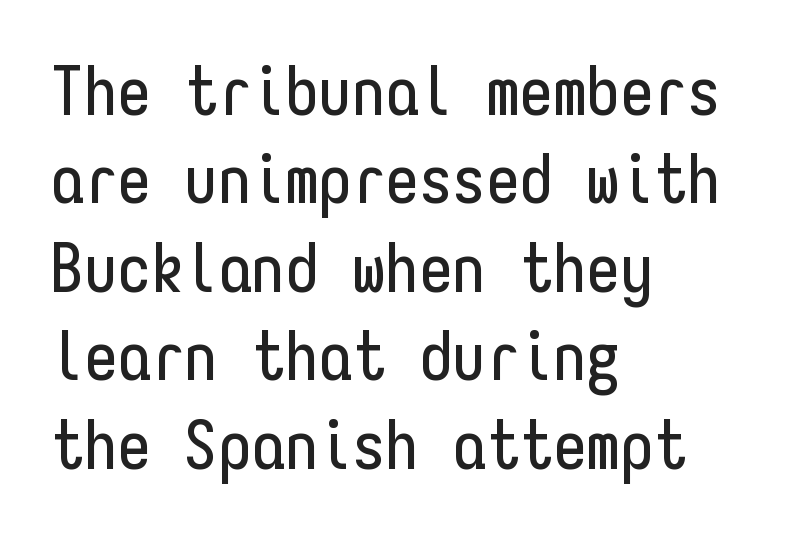
Q: Is the text italic (slanted)? A: No, it is upright.
Q: Is the typeface a serif or a sans-serif typeface? A: Sans-serif.
Q: Is the text underlined? A: No.
Q: How is the paragraph aligned? A: Left-aligned.
Q: Is the spacing between letters normal or unusually wide? A: Normal.
Q: Is the spacing between lines tight, normal or loose? A: Normal.
Q: Width (condensed, normal, or wide)? A: Condensed.
Q: Stroke contrast? A: Low.
Q: x-height? A: Medium.
Q: Monospaced? A: Yes.
